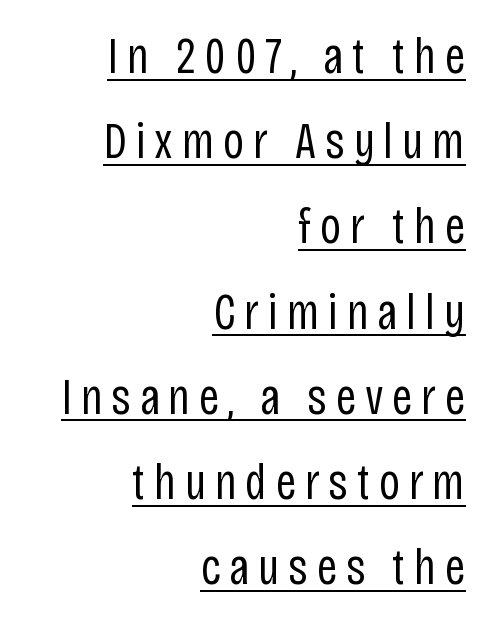
{"serif": "no", "italic": "no", "bold": "no", "weight": "regular", "width": "condensed", "stroke_contrast": "low", "x_height": "large", "monospaced": "no", "underline": "yes", "align": "right", "line_spacing": "normal", "line_spacing_ratio": 1.67, "glyph_px": 51}
